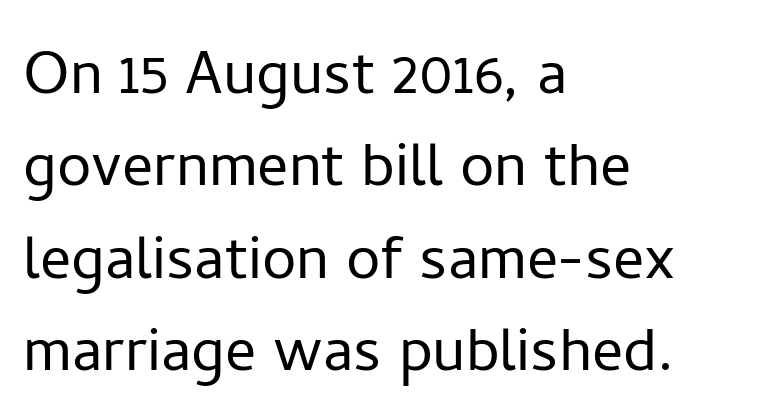
The lines in this sample share a left origin and differ only in where they stop. The face looks like a standard text weight, possibly lighter. Looks like regular typesetting: each glyph gets only the width it needs. The letters sit at their default tracking, neither squeezed nor spread. Descenders are the only things crossing below the line.
